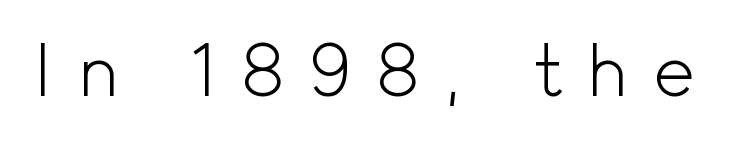
The image shows 72 px light sans-serif type, upright; set unusually wide letter spacing (+0.33 em), not underlined; a small x-height.
